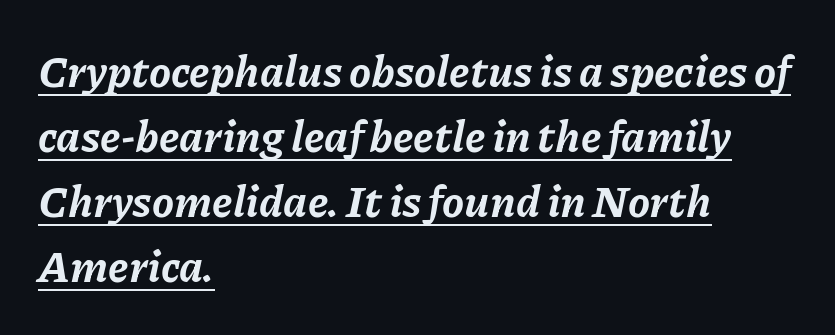
The image shows 44 px bold type, italic (leaning right); set left-aligned, normal line spacing (1.48x), normal letter spacing, underlined; low stroke contrast and a medium x-height.
